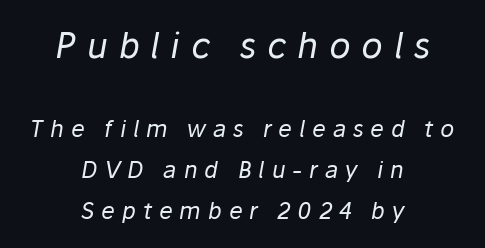
The image shows 35 px regular-weight type, italic (leaning right); set centered, line spacing 1.79x, unusually wide letter spacing (+0.3 em), not underlined; the first (top) block is 1.52x larger; low stroke contrast and a medium x-height.
